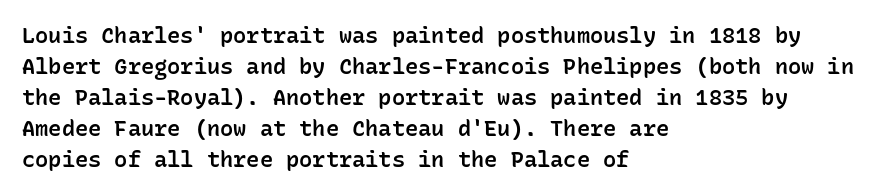
The image shows 22 px text type, upright; set left-aligned, normal line spacing (1.41x), normal letter spacing, not underlined.
